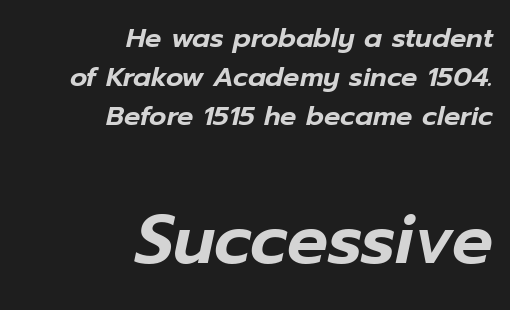
Reading down the block, your eye finds every line finishing at a fixed right position. Is the letter spacing exaggerated? No — it looks like the ordinary default. Is the lower block the larger one? Yes — the lower block carries the bigger type. The lettering tilts uniformly, giving the passage an italic look. The gap between lines stays unmarked. Spacing verdict: proportional, widths tailored to each character.
